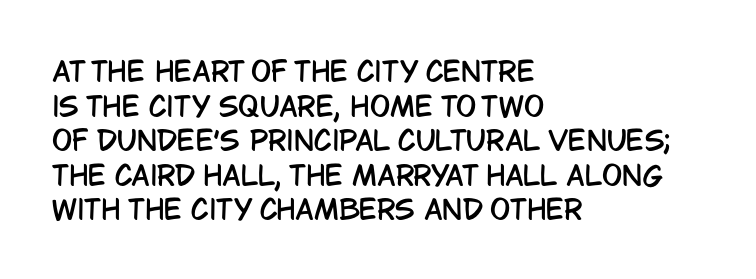
You could call the tracking neutral — neither tight nor loose. Interline gaps are of average width in this sample. The zone under the glyphs is completely vacant. A classic flush-left, rag-right setting is used for this passage. Style check: upright.
